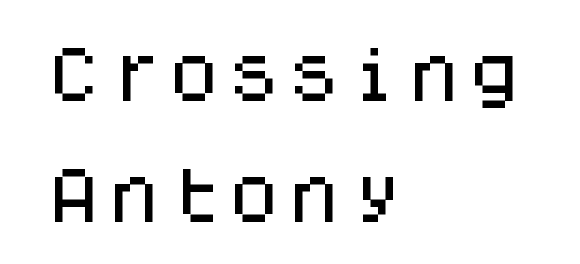
The image shows 60 px sans-serif type, upright, monospaced; set left-aligned, loose line spacing (2.02x), normal letter spacing, not underlined; low stroke contrast and a large x-height.
